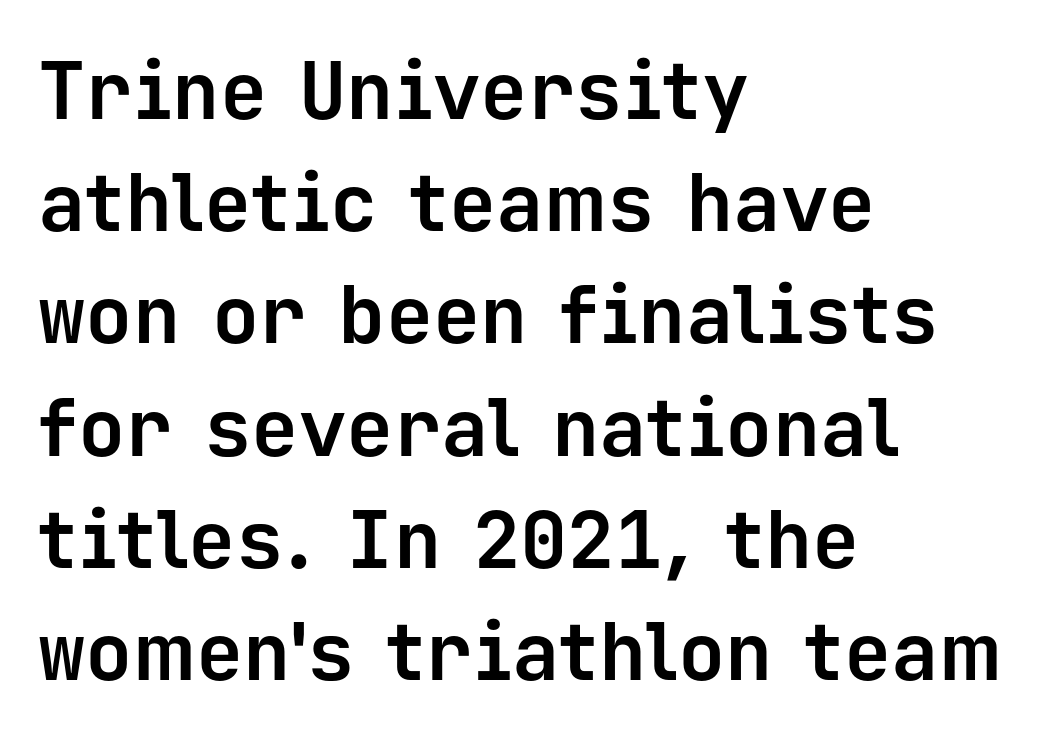
The image shows 79 px bold sans-serif type, upright, monospaced; set left-aligned, normal line spacing (1.42x), normal letter spacing, not underlined; low stroke contrast and a medium x-height.
